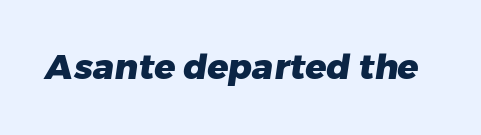
Q: Is the text bold? A: Yes.
Q: Is the typeface a serif or a sans-serif typeface? A: Sans-serif.
Q: Is the text underlined? A: No.
Q: Is the spacing between letters normal or unusually wide? A: Normal.
Q: Width (condensed, normal, or wide)? A: Normal.
Q: Stroke contrast? A: Low.
Q: x-height? A: Medium.
Q: Monospaced? A: No.
